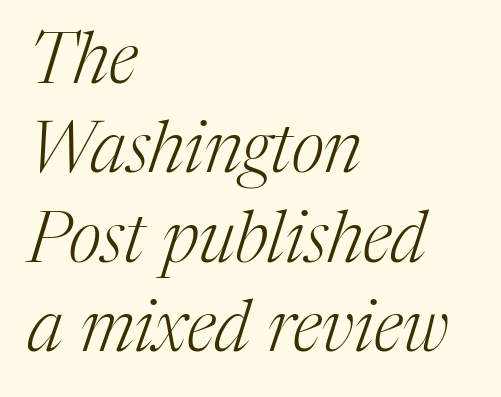
{"serif": "yes", "italic": "yes", "lean": "right", "slant_degrees": 17, "bold": "no", "weight": "light", "width": "normal", "stroke_contrast": "medium", "x_height": "medium", "monospaced": "no", "underline": "no", "align": "left", "line_spacing": "normal", "line_spacing_ratio": 1.26, "letter_spacing": "normal", "letter_spacing_em": 0.0, "glyph_px": 71}
